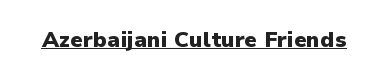
Q: Is the text bold? A: Yes.
Q: Is the text italic (slanted)? A: No, it is upright.
Q: Is the text underlined? A: Yes.
Q: Is the spacing between letters normal or unusually wide? A: Normal.
